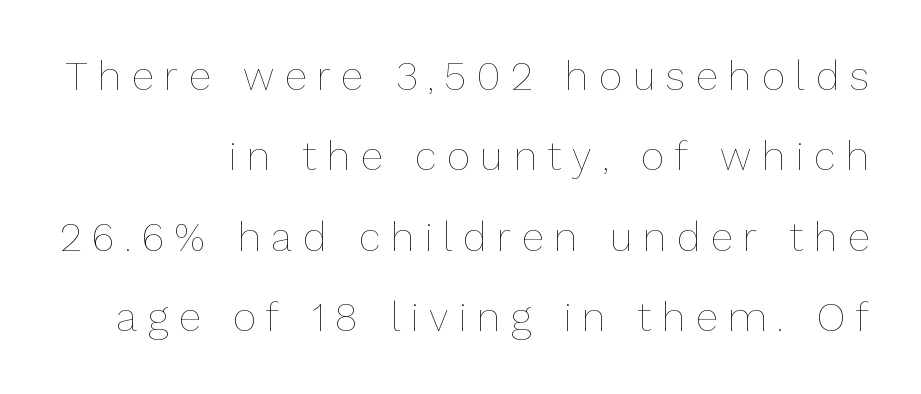
{"italic": "no", "bold": "no", "weight": "thin", "width": "normal", "stroke_contrast": "low", "x_height": "medium", "monospaced": "no", "underline": "no", "align": "right", "line_spacing": "loose", "line_spacing_ratio": 2.01, "letter_spacing": "wide", "letter_spacing_em": 0.27, "glyph_px": 40}
